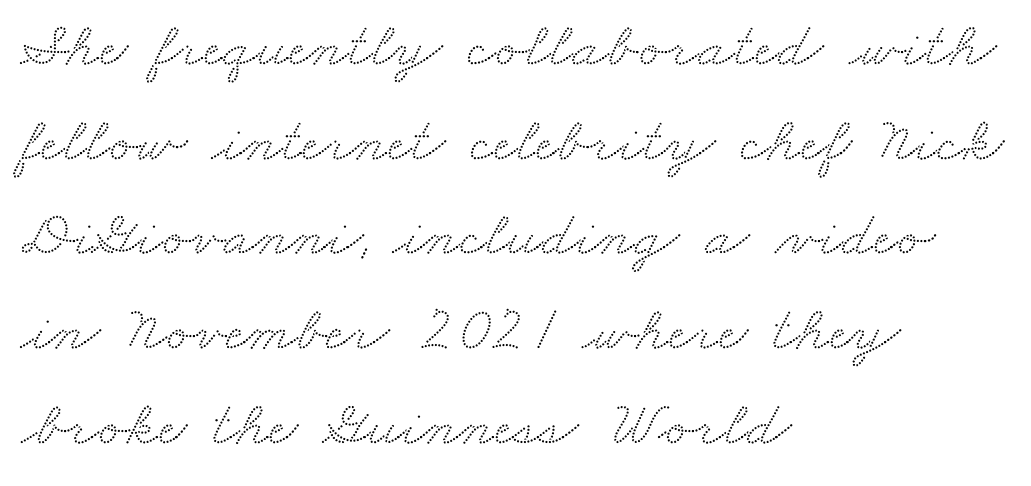
The image shows 64 px wide serif type; set left-aligned, normal line spacing (1.48x), normal letter spacing, not underlined; medium stroke contrast and a small x-height.
